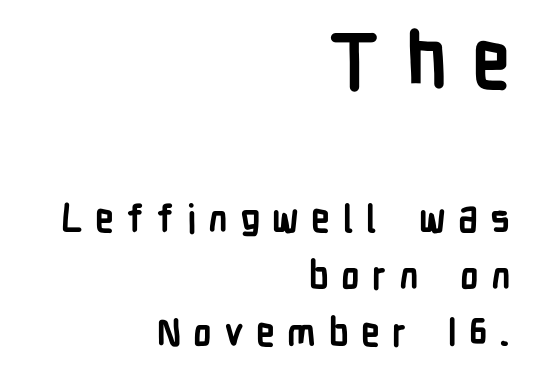
The image shows 77 px semibold, condensed sans-serif type, upright; set right-aligned, normal line spacing (1.49x), unusually wide letter spacing (+0.32 em), not underlined; the first (top) block is 2.03x larger; low stroke contrast and a medium x-height.
